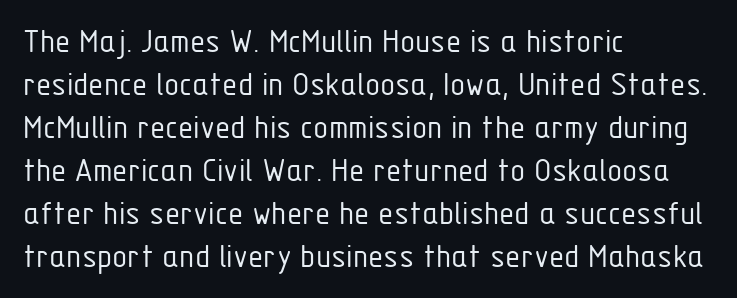
Where is the straight margin? On the left. Decoration check: the copy has no underline. Notice how the stems are strictly vertical — no italics here. Serif or sans? Sans — the stroke terminals are bare. Proportional: the letters do not fall into vertical columns.
